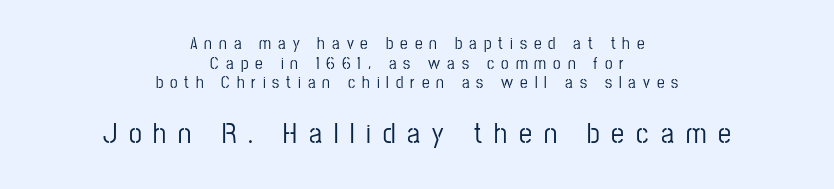
{"serif": "no", "italic": "no", "width": "condensed", "stroke_contrast": "low", "x_height": "medium", "monospaced": "no", "underline": "no", "align": "center", "line_spacing_ratio": 1.16, "letter_spacing": "wide", "letter_spacing_em": 0.41, "larger_block": "second", "size_ratio": 1.71, "glyph_px": 29}
